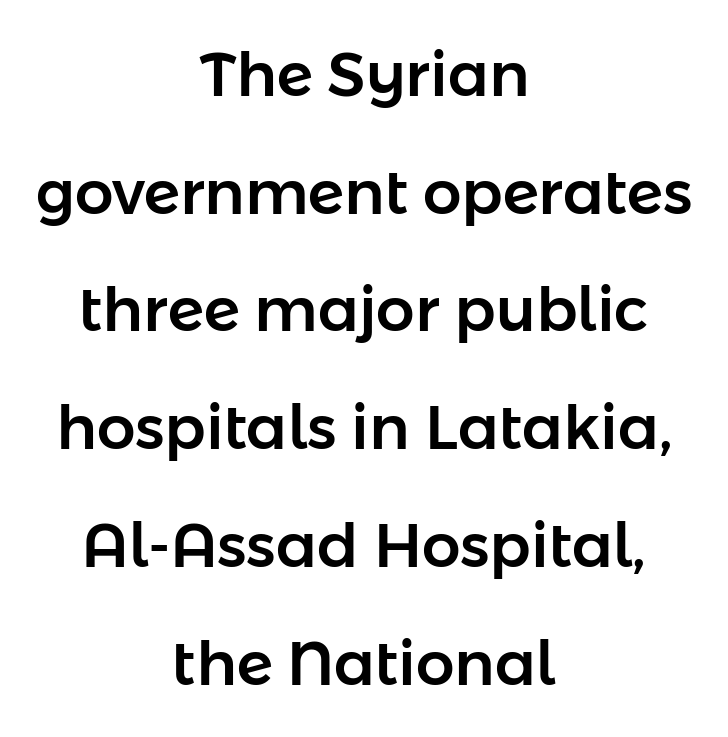
The line-height multiplier appears high, well above default. It's the straight-up-and-down kind of type. A student would call this center alignment; a typographer would say set centered. Beneath every word, the page is bare. Characters follow at the spacing the type designer built in.
